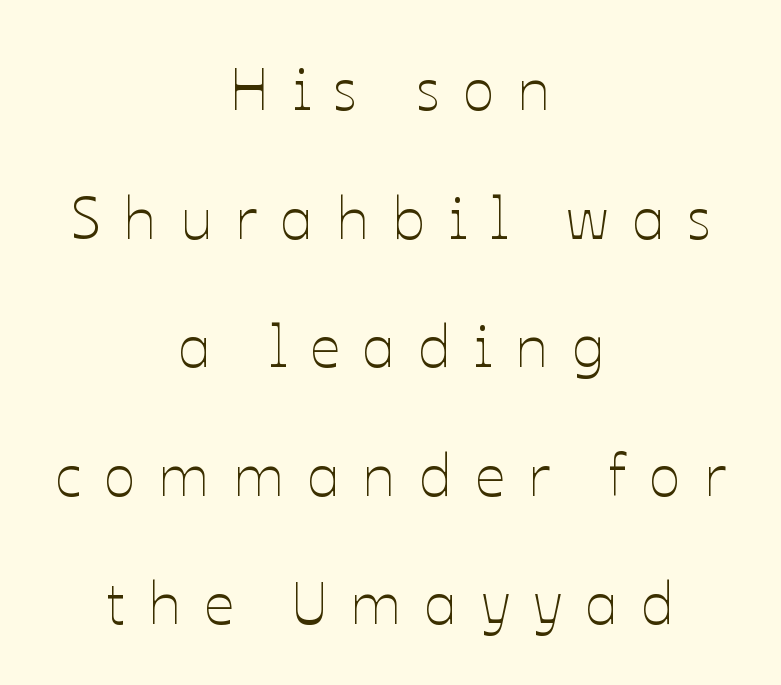
Line spacing here is loose. The letters are spread apart with noticeably loose tracking. Leftover space on each line is divided equally before and after the words. Varying glyph widths throughout — classic text-font behaviour. A clean baseline with only descenders dipping below it.
